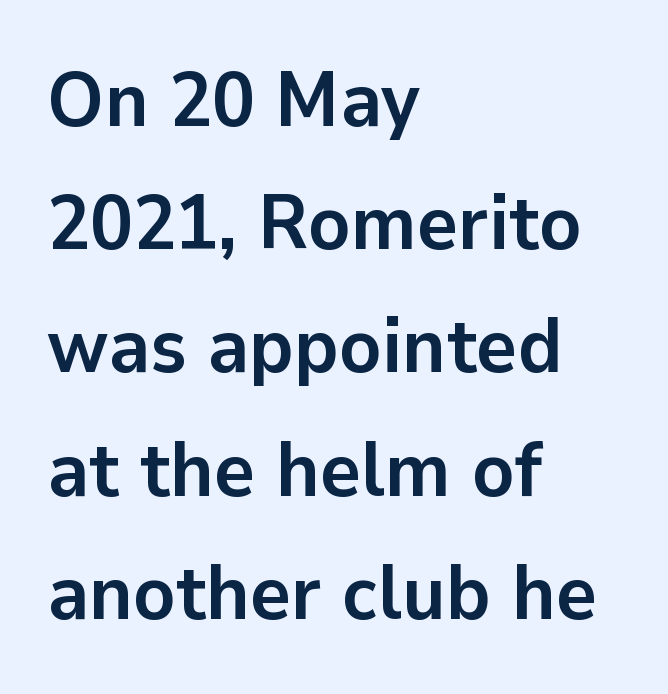
The image shows 78 px semibold sans-serif type, upright; set left-aligned, normal line spacing (1.58x), normal letter spacing, not underlined; low stroke contrast and a medium x-height.
